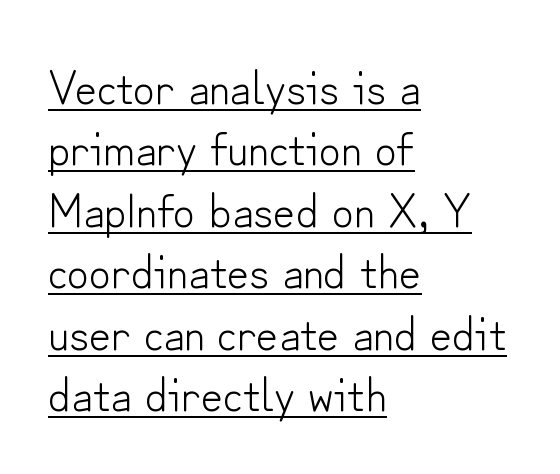
Do the characters align in a grid? No, the font is proportional. Does the copy run flush right? No — it runs flush left. The lettering holds an erect, upright posture throughout. The face used here is a sans, in the tradition of grotesques and geometrics. You can see a thin bar hugging the bottom of the glyphs.
